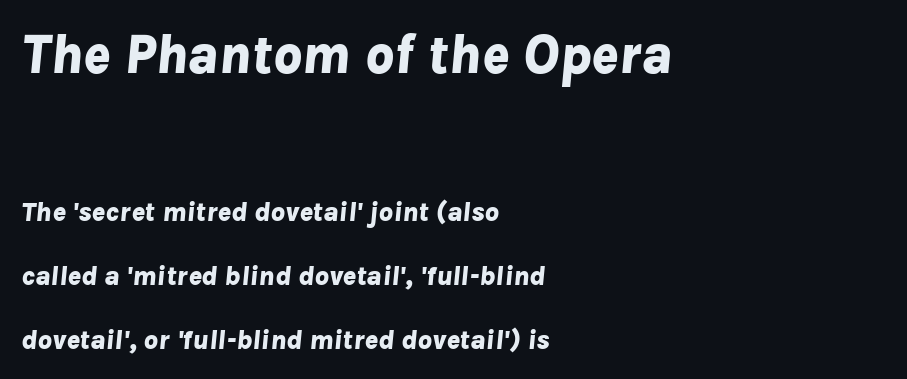
The image shows 56 px bold type, italic (leaning right); set left-aligned, loose line spacing (2.3x), normal letter spacing, not underlined; the first (top) block is 2.0x larger; low stroke contrast and a medium x-height.
